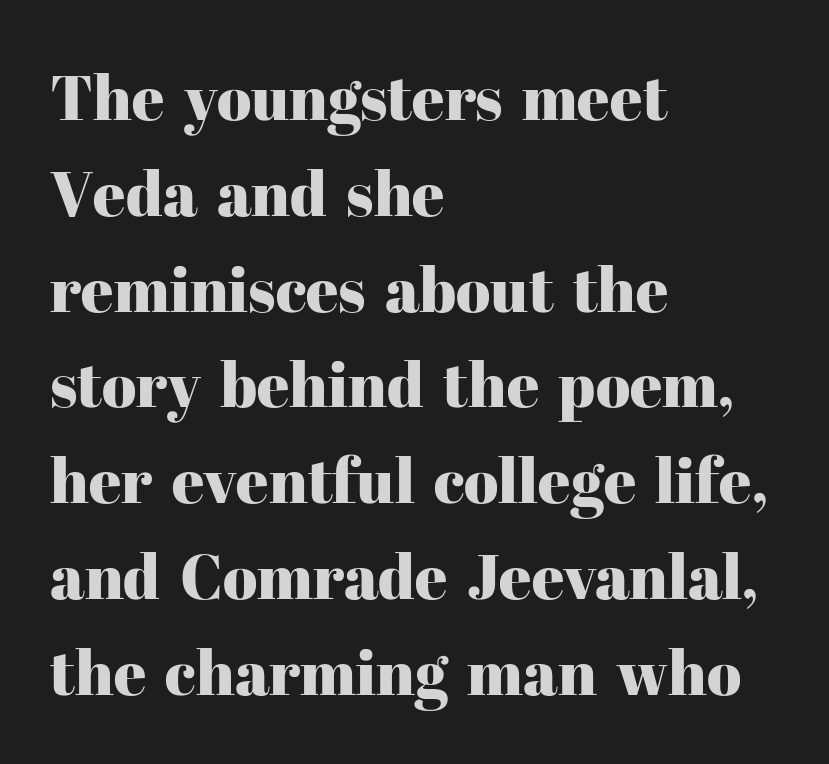
The image shows 63 px serif type, upright; set left-aligned, normal line spacing (1.52x), normal letter spacing, not underlined; high stroke contrast and a medium x-height.
